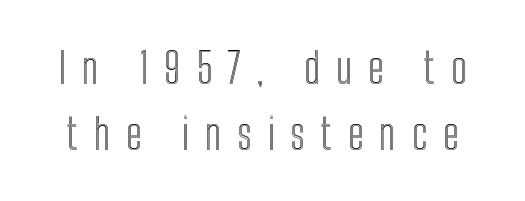
Q: Is the text italic (slanted)? A: No, it is upright.
Q: Is the text underlined? A: No.
Q: Is the spacing between letters normal or unusually wide? A: Unusually wide.
Q: Is the spacing between lines tight, normal or loose? A: Normal.
Q: Width (condensed, normal, or wide)? A: Condensed.
Q: x-height? A: Medium.
Q: Monospaced? A: No.
